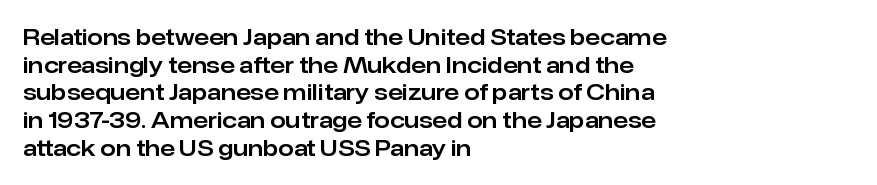
The image shows 22 px text type, upright; set left-aligned, normal line spacing (1.26x), normal letter spacing, not underlined.
